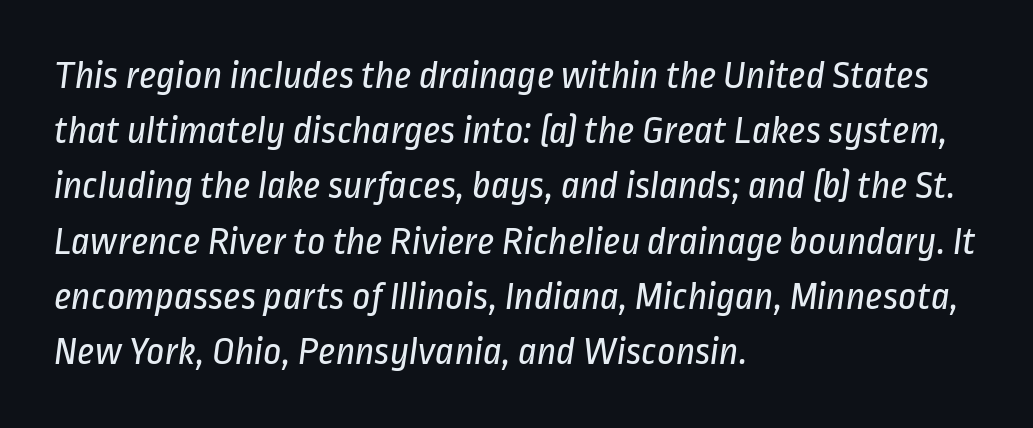
Q: Is the text bold? A: No.
Q: Is the typeface a serif or a sans-serif typeface? A: Sans-serif.
Q: Is the text underlined? A: No.
Q: How is the paragraph aligned? A: Left-aligned.
Q: Is the spacing between letters normal or unusually wide? A: Normal.
Q: Is the spacing between lines tight, normal or loose? A: Normal.
Q: Width (condensed, normal, or wide)? A: Condensed.
Q: Stroke contrast? A: Low.
Q: x-height? A: Medium.
Q: Monospaced? A: No.
